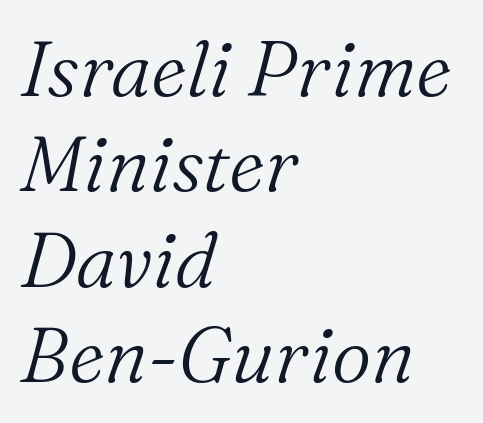
The image shows 77 px light serif type, italic (leaning right); set left-aligned, line spacing 1.24x, normal letter spacing, not underlined; medium stroke contrast and a medium x-height.
